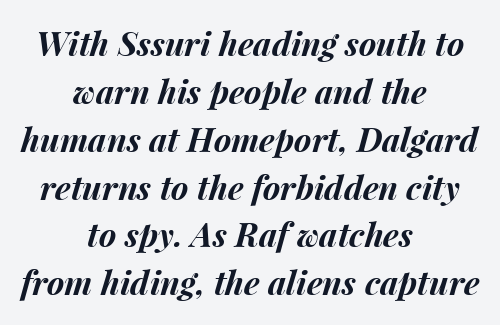
Q: Is the text bold? A: Yes.
Q: Is the text italic (slanted)? A: Yes, it leans right by about 15 degrees.
Q: Is the text underlined? A: No.
Q: How is the paragraph aligned? A: Centered.
Q: Is the spacing between letters normal or unusually wide? A: Normal.
Q: Is the spacing between lines tight, normal or loose? A: Normal.
Q: Width (condensed, normal, or wide)? A: Normal.
Q: Stroke contrast? A: Medium.
Q: x-height? A: Medium.
Q: Monospaced? A: No.
